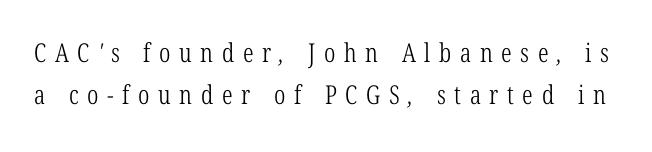
{"bold": "no", "underline": "no", "line_spacing": "normal", "line_spacing_ratio": 1.62, "letter_spacing": "wide", "letter_spacing_em": 0.33, "glyph_px": 26}
